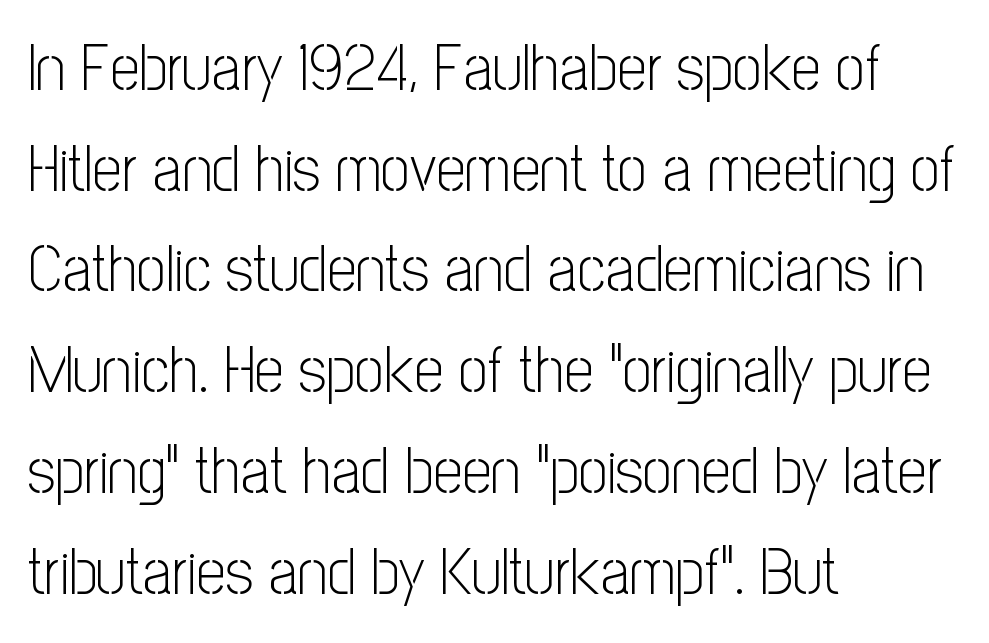
The image shows 65 px light, condensed sans-serif type, upright; set left-aligned, normal line spacing (1.55x), normal letter spacing, not underlined; low stroke contrast and a medium x-height.
